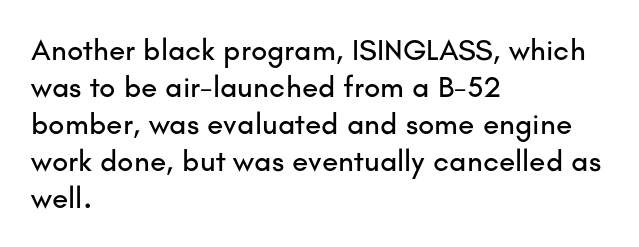
Q: Is the text italic (slanted)? A: No, it is upright.
Q: Is the typeface a serif or a sans-serif typeface? A: Sans-serif.
Q: Is the text underlined? A: No.
Q: How is the paragraph aligned? A: Left-aligned.
Q: Is the spacing between letters normal or unusually wide? A: Normal.
Q: Width (condensed, normal, or wide)? A: Normal.
Q: Stroke contrast? A: Low.
Q: x-height? A: Small.
Q: Monospaced? A: No.
